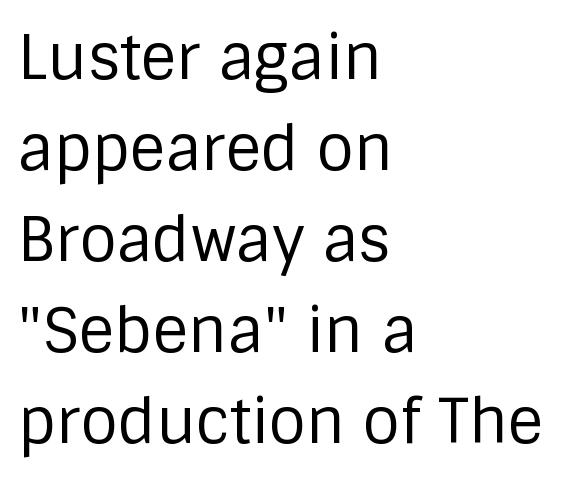
Q: Is the text bold? A: No.
Q: Is the text italic (slanted)? A: No, it is upright.
Q: Is the typeface a serif or a sans-serif typeface? A: Sans-serif.
Q: Is the text underlined? A: No.
Q: How is the paragraph aligned? A: Left-aligned.
Q: Is the spacing between letters normal or unusually wide? A: Normal.
Q: Is the spacing between lines tight, normal or loose? A: Normal.
Q: Width (condensed, normal, or wide)? A: Normal.
Q: Stroke contrast? A: Low.
Q: x-height? A: Large.
Q: Monospaced? A: No.
